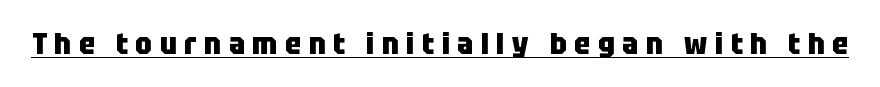
Q: Is the text bold? A: Yes.
Q: Is the text italic (slanted)? A: No, it is upright.
Q: Is the typeface a serif or a sans-serif typeface? A: Sans-serif.
Q: Is the text underlined? A: Yes.
Q: Is the spacing between letters normal or unusually wide? A: Unusually wide.
Q: Width (condensed, normal, or wide)? A: Condensed.
Q: Stroke contrast? A: Low.
Q: x-height? A: Large.
Q: Monospaced? A: No.
